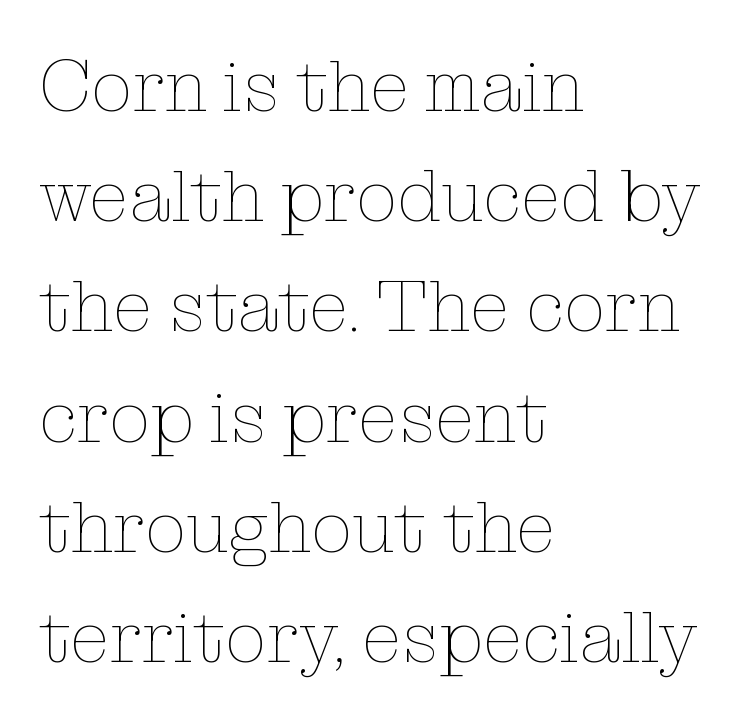
Q: Is the text bold? A: No.
Q: Is the text italic (slanted)? A: No, it is upright.
Q: Is the text underlined? A: No.
Q: How is the paragraph aligned? A: Left-aligned.
Q: Is the spacing between letters normal or unusually wide? A: Normal.
Q: Is the spacing between lines tight, normal or loose? A: Normal.
Q: Width (condensed, normal, or wide)? A: Normal.
Q: Stroke contrast? A: Low.
Q: x-height? A: Medium.
Q: Monospaced? A: No.
